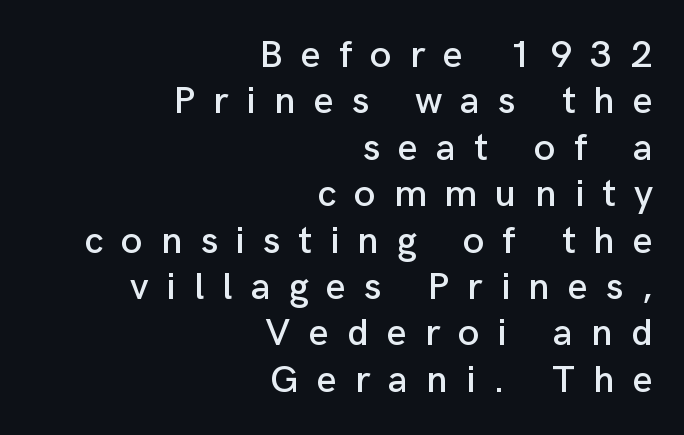
Q: Is the text italic (slanted)? A: No, it is upright.
Q: Is the typeface a serif or a sans-serif typeface? A: Sans-serif.
Q: Is the text underlined? A: No.
Q: How is the paragraph aligned? A: Right-aligned.
Q: Is the spacing between letters normal or unusually wide? A: Unusually wide.
Q: Width (condensed, normal, or wide)? A: Normal.
Q: Stroke contrast? A: Low.
Q: x-height? A: Medium.
Q: Monospaced? A: No.
